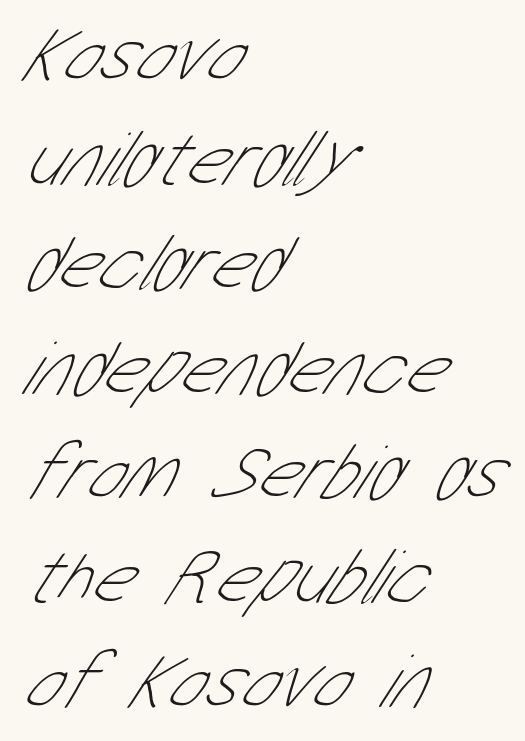
The image shows 78 px thin, condensed sans-serif type; set left-aligned, normal line spacing (1.34x), normal letter spacing, not underlined; low stroke contrast and a medium x-height.
